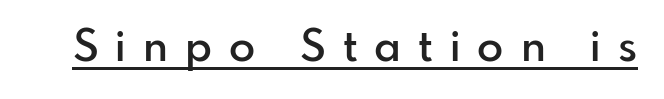
{"serif": "no", "italic": "no", "bold": "semi", "weight": "semibold", "width": "normal", "stroke_contrast": "low", "x_height": "small", "monospaced": "no", "underline": "yes", "letter_spacing": "wide", "letter_spacing_em": 0.4, "glyph_px": 43}
